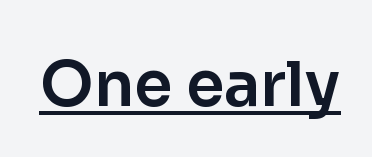
The image shows 62 px sans-serif type, upright; set normal letter spacing, underlined; low stroke contrast and a medium x-height.
